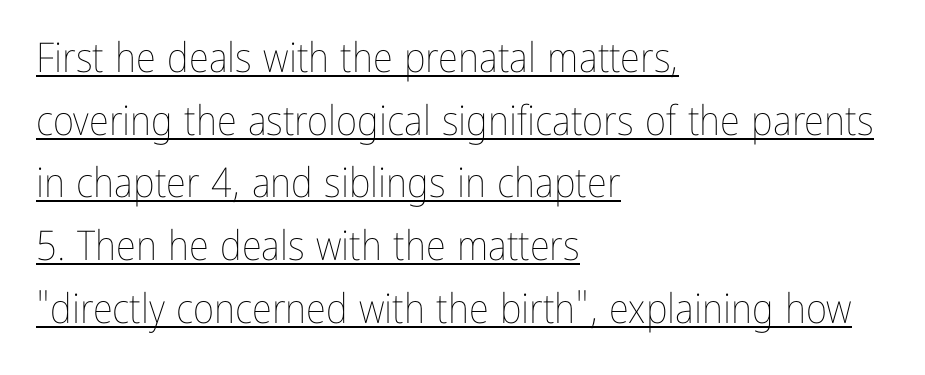
{"italic": "no", "bold": "no", "weight": "thin", "width": "condensed", "stroke_contrast": "low", "x_height": "medium", "monospaced": "no", "underline": "yes", "align": "left", "line_spacing": "normal", "line_spacing_ratio": 1.53, "letter_spacing": "normal", "letter_spacing_em": 0.0, "glyph_px": 41}
